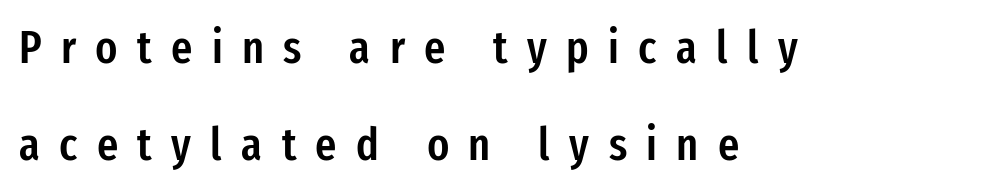
The image shows 46 px semibold, condensed sans-serif type, upright; set left-aligned, loose line spacing (2.11x), unusually wide letter spacing (+0.42 em), not underlined; low stroke contrast and a medium x-height.
